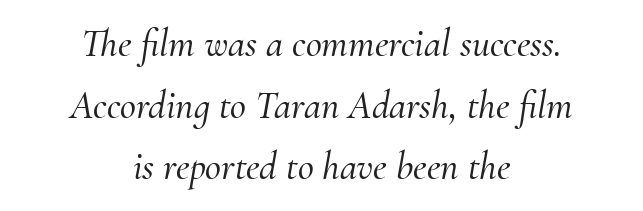
{"serif": "yes", "italic": "yes", "lean": "right", "slant_degrees": 10, "width": "normal", "stroke_contrast": "medium", "x_height": "small", "monospaced": "no", "underline": "no", "align": "center", "line_spacing": "normal", "line_spacing_ratio": 1.58, "letter_spacing": "normal", "letter_spacing_em": 0.0, "glyph_px": 39}
